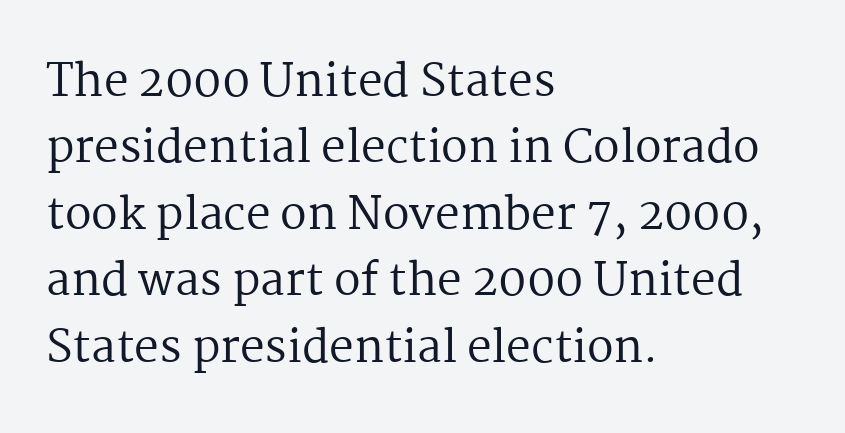
Q: Is the text bold? A: No.
Q: Is the text italic (slanted)? A: No, it is upright.
Q: Is the typeface a serif or a sans-serif typeface? A: Serif.
Q: Is the text underlined? A: No.
Q: How is the paragraph aligned? A: Left-aligned.
Q: Is the spacing between letters normal or unusually wide? A: Normal.
Q: Is the spacing between lines tight, normal or loose? A: Normal.
Q: Width (condensed, normal, or wide)? A: Normal.
Q: Stroke contrast? A: Medium.
Q: x-height? A: Medium.
Q: Monospaced? A: No.
